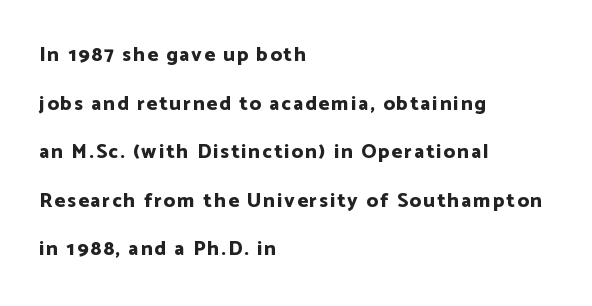
Line starts are locked; line ends wander. The lines are spread far apart with generous leading. The passage shown is emphatically bold. Any mark beneath the type? The region is blank. Italic? Not at all — the glyphs are vertical.
